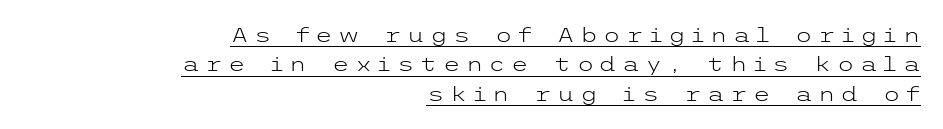
The image shows 20 px text type, upright; set right-aligned, normal line spacing (1.47x), unusually wide letter spacing (+0.27 em), underlined.
